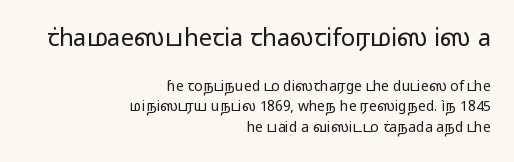
Posture: vertical. Heaviness? Minimal to ordinary, like unemphasized prose. One-word summary of the alignment: right. The leading is moderate, giving the passage an even texture.
